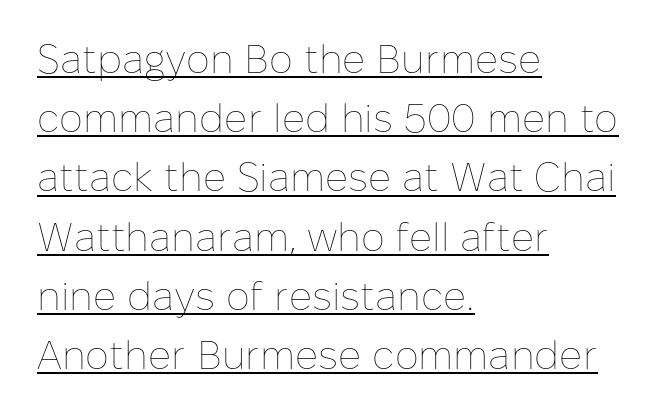
Short note: letters normally spaced. The specimen includes a rule beneath the text block's lines. Summary of vertical rhythm: regular, with standard interline spacing. A quiet, ordinary-to-light weight characterises the typeface. The typography opts for an upright posture over an oblique one. The paragraph has a hard left edge and a soft right edge.
